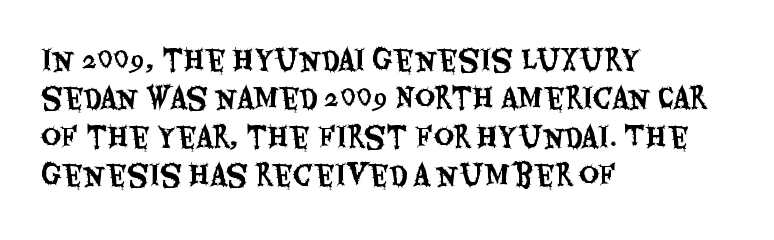
Descenders hang freely into open space. The passage is arranged the way most books set body copy — flush left. Font category for this specimen: sans-serif. The letters stand straight up with perfectly vertical stems.
